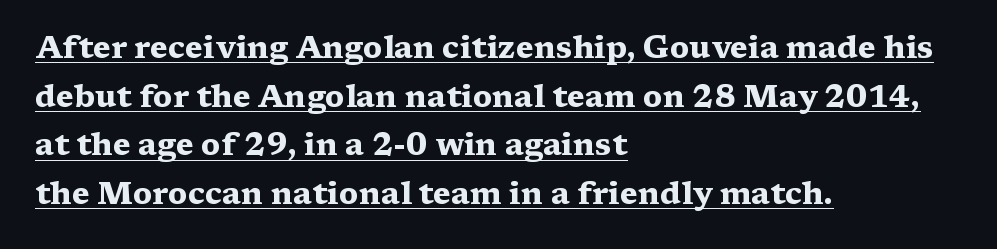
Chunky letters — that's bold for sure. These lines keep a tight, regular rhythm from letter to letter. These lines are composed in type with serifs. Does the leading feel generous? No, just average. The string is rendered with underlining switched on.
